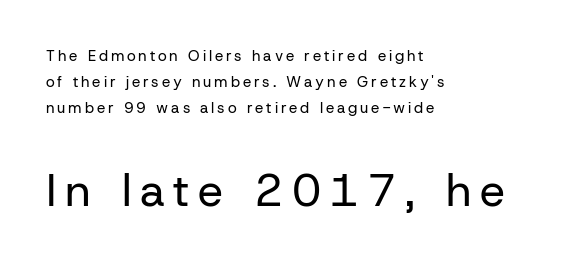
{"serif": "no", "italic": "no", "bold": "no", "weight": "regular", "width": "normal", "stroke_contrast": "low", "x_height": "medium", "monospaced": "no", "underline": "no", "align": "left", "line_spacing_ratio": 1.75, "larger_block": "second", "size_ratio": 3.0, "glyph_px": 45}
